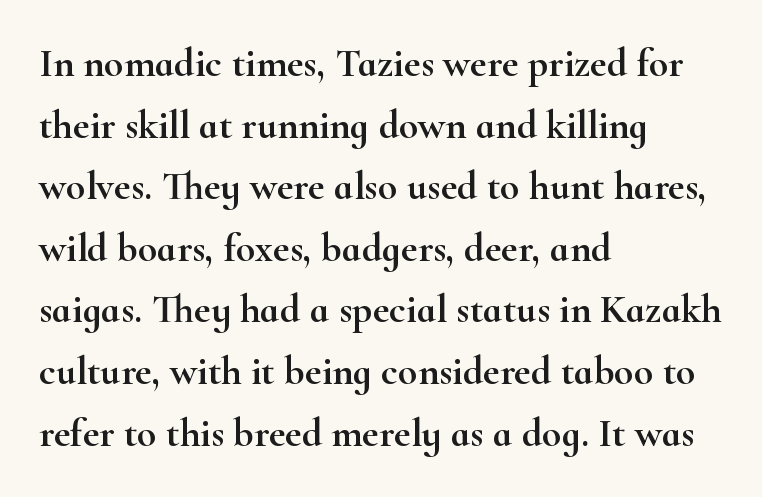
The image shows 40 px wide serif type, upright; set left-aligned, normal line spacing (1.54x), normal letter spacing, not underlined; high stroke contrast and a small x-height.
